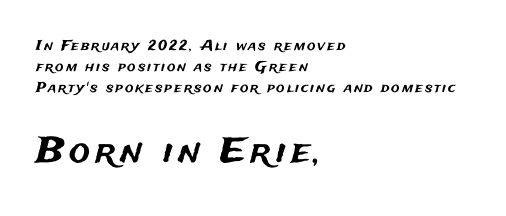
Q: Is the text italic (slanted)? A: Yes.
Q: Is the typeface a serif or a sans-serif typeface? A: Sans-serif.
Q: Is the text underlined? A: No.
Q: How is the paragraph aligned? A: Left-aligned.
Q: Is the spacing between lines tight, normal or loose? A: Normal.
Q: Which block of text is set in a larger size, the first (top) or the second (bottom)? A: The second (bottom) one.
Q: Width (condensed, normal, or wide)? A: Normal.
Q: Stroke contrast? A: Medium.
Q: x-height? A: Medium.
Q: Monospaced? A: No.
